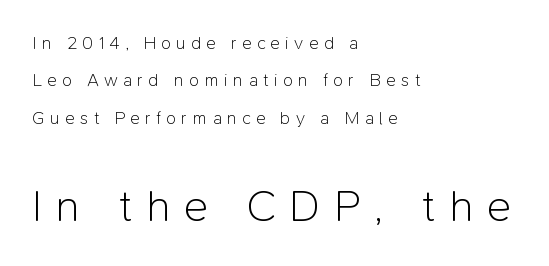
The space beneath each line is pristine and unruled. Block two is the big one; block one sits smaller above it. Compared with a centered layout, this one pins lines to the left instead. Letterform terminals end flat and unadorned throughout the passage.
